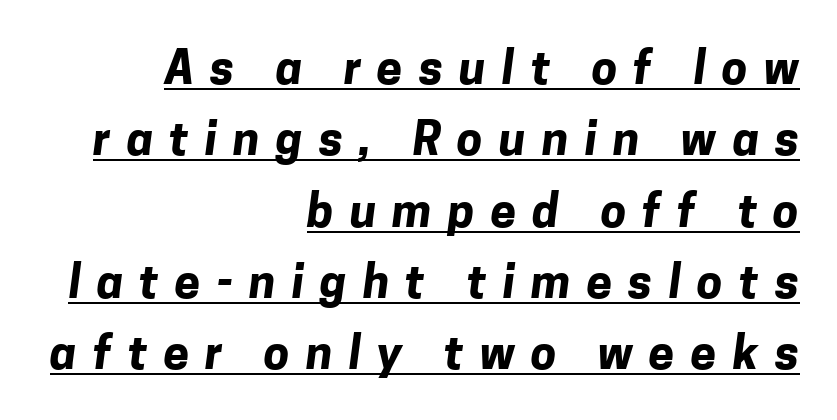
Q: Is the text bold? A: Yes.
Q: Is the typeface a serif or a sans-serif typeface? A: Sans-serif.
Q: Is the text underlined? A: Yes.
Q: How is the paragraph aligned? A: Right-aligned.
Q: Is the spacing between letters normal or unusually wide? A: Unusually wide.
Q: Is the spacing between lines tight, normal or loose? A: Normal.
Q: Width (condensed, normal, or wide)? A: Normal.
Q: Stroke contrast? A: Low.
Q: x-height? A: Medium.
Q: Monospaced? A: No.
